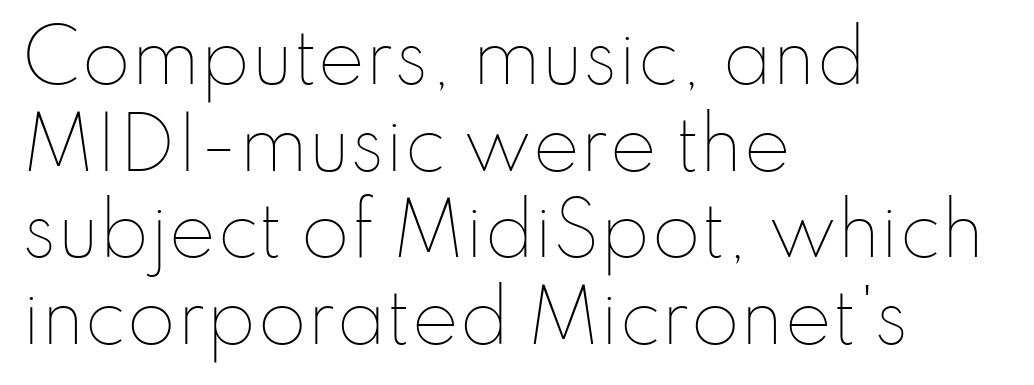
{"italic": "no", "bold": "no", "weight": "thin", "width": "normal", "stroke_contrast": "low", "x_height": "small", "monospaced": "no", "underline": "no", "align": "left", "line_spacing_ratio": 1.22, "letter_spacing": "normal", "letter_spacing_em": 0.0, "glyph_px": 71}
